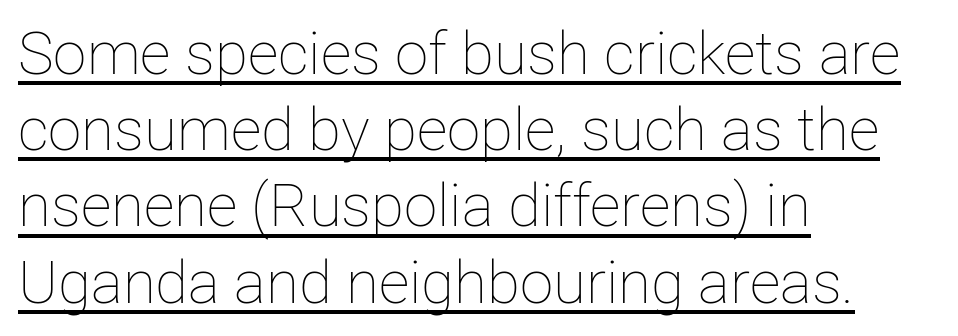
The image shows 60 px thin type, upright; set left-aligned, normal line spacing (1.27x), normal letter spacing, underlined; low stroke contrast and a medium x-height.
